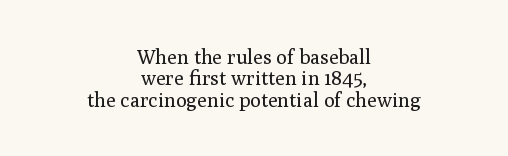
Glyph-to-glyph distance matches everyday printed text. If you drew a line through each stem, it would be perfectly vertical. Where is the straight margin? There isn't one; the lines are centered. The vertical gap from one line to the next is small. The zone under the glyphs is completely vacant.
